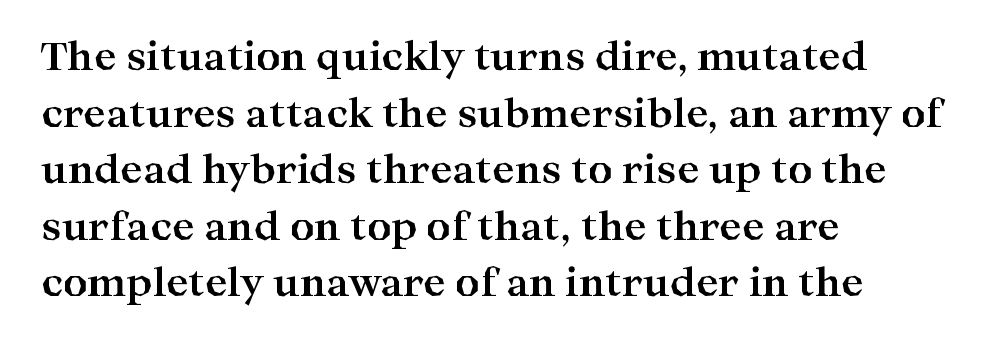
{"serif": "yes", "italic": "no", "bold": "yes", "weight": "bold", "width": "wide", "stroke_contrast": "high", "x_height": "medium", "monospaced": "no", "underline": "no", "align": "left", "line_spacing": "normal", "line_spacing_ratio": 1.49, "letter_spacing": "normal", "letter_spacing_em": 0.0, "glyph_px": 38}
